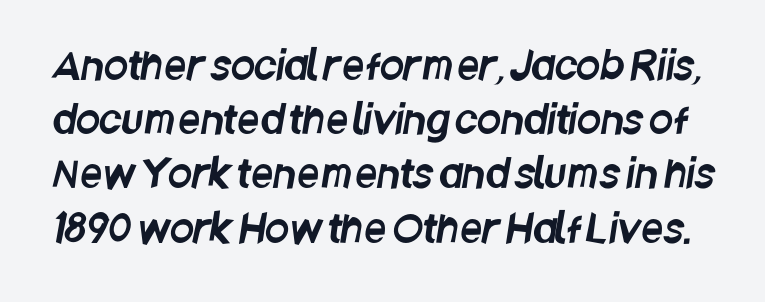
Q: Is the typeface a serif or a sans-serif typeface? A: Sans-serif.
Q: Is the text underlined? A: No.
Q: Is the spacing between letters normal or unusually wide? A: Normal.
Q: Is the spacing between lines tight, normal or loose? A: Normal.
Q: Width (condensed, normal, or wide)? A: Condensed.
Q: Stroke contrast? A: Low.
Q: x-height? A: Large.
Q: Monospaced? A: No.
